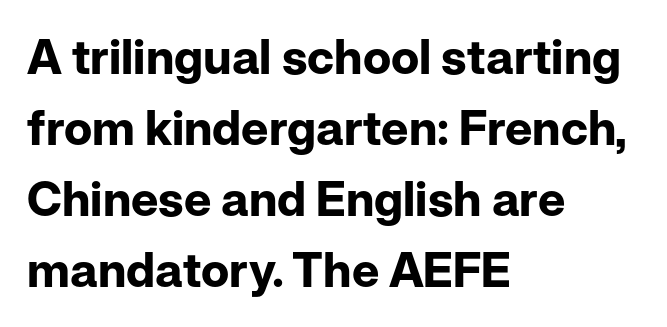
Serif or sans? Sans — the stroke terminals are bare. Plain, unruled lines of type. Stroke thickness is high; the sample reads as a true bold. In terms of posture, this sample is upright. The rendering uses a moderate line-height, typical for paragraphs.
